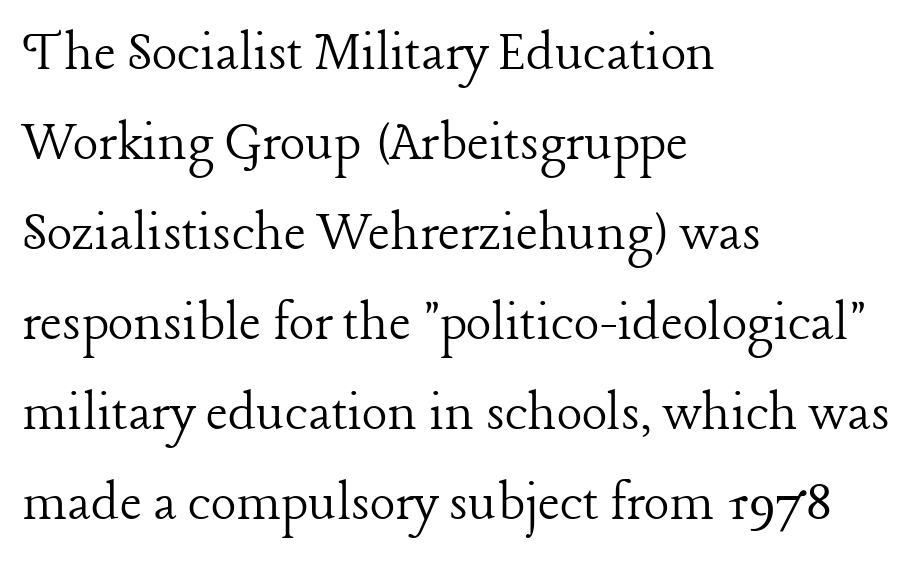
Q: Is the text bold? A: No.
Q: Is the text italic (slanted)? A: No, it is upright.
Q: Is the typeface a serif or a sans-serif typeface? A: Serif.
Q: Is the text underlined? A: No.
Q: How is the paragraph aligned? A: Left-aligned.
Q: Is the spacing between letters normal or unusually wide? A: Normal.
Q: Is the spacing between lines tight, normal or loose? A: Normal.
Q: Width (condensed, normal, or wide)? A: Normal.
Q: Stroke contrast? A: Low.
Q: x-height? A: Medium.
Q: Monospaced? A: No.
